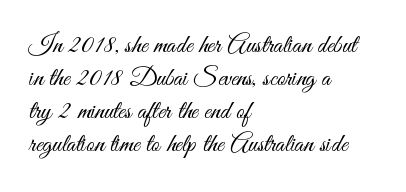
The image shows 26 px text type; set left-aligned, normal line spacing (1.27x), normal letter spacing, not underlined.
